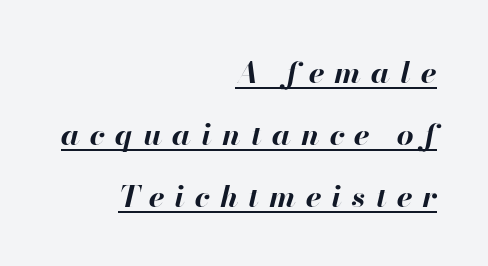
{"italic": "yes", "lean": "right", "slant_degrees": 13, "bold": "yes", "weight": "bold", "width": "normal", "stroke_contrast": "high", "x_height": "small", "monospaced": "no", "underline": "yes", "align": "right", "line_spacing": "loose", "line_spacing_ratio": 2.07, "letter_spacing": "wide", "letter_spacing_em": 0.33, "glyph_px": 30}
